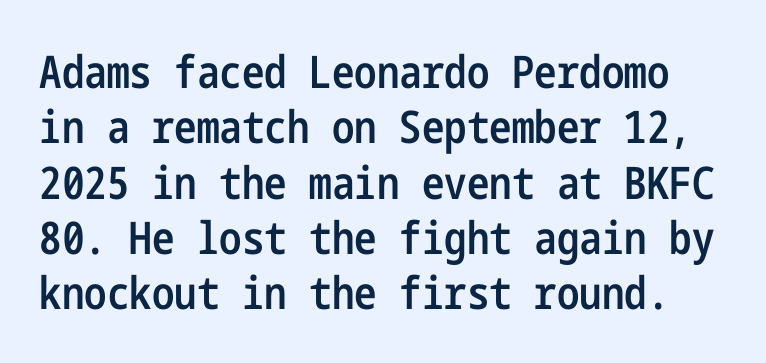
{"serif": "no", "italic": "no", "bold": "semi", "weight": "semibold", "width": "condensed", "stroke_contrast": "low", "x_height": "medium", "underline": "no", "line_spacing_ratio": 1.23, "letter_spacing": "normal", "letter_spacing_em": 0.0, "glyph_px": 45}
